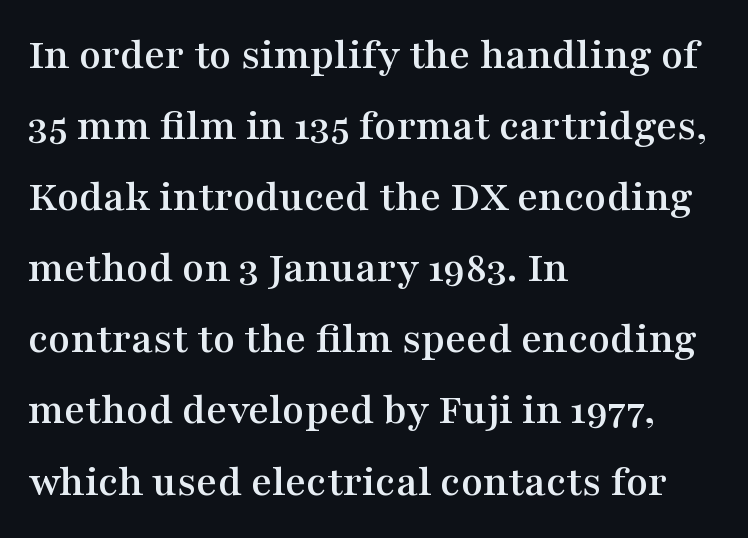
The image shows 45 px wide serif type, upright; set left-aligned, normal line spacing (1.58x), normal letter spacing, not underlined; medium stroke contrast and a medium x-height.
